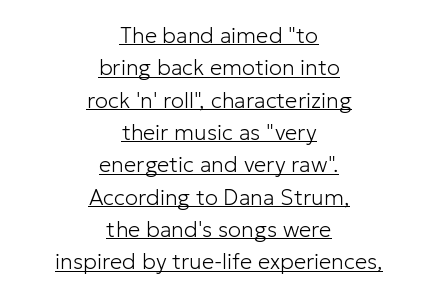
The image shows 22 px text type, upright; set centered, normal line spacing (1.47x), normal letter spacing, underlined.
